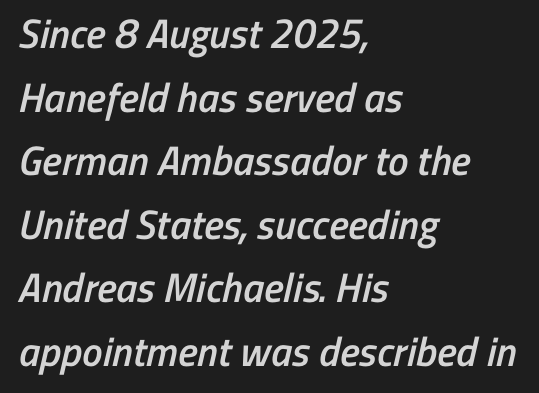
The image shows 41 px semibold, condensed sans-serif type; set left-aligned, normal line spacing (1.55x), normal letter spacing, not underlined; low stroke contrast and a medium x-height.
